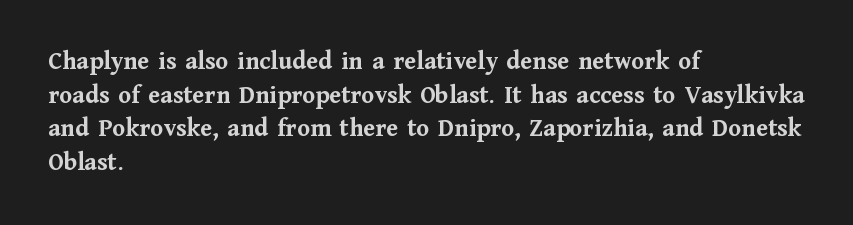
Regarding leading, the lines here are spaced in the standard way. Nothing unusual about the tracking: characters are spaced as the font intends. Clear beneath every line of the passage. The compositor pushed each line to the left boundary. Ascenders rise straight up at ninety degrees. The font is running at its bold setting.
